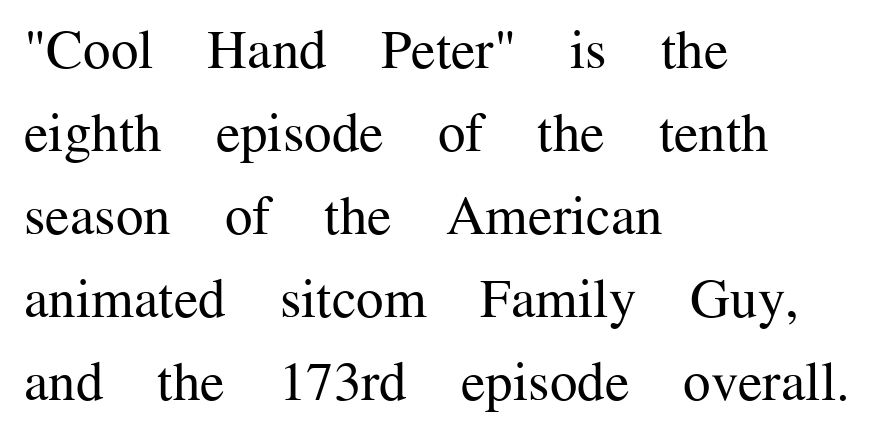
In terms of letterform style, serifs are clearly present. Horizontal bands of white between lines are of average thickness. Any mark beneath the type? The region is blank. This is not heavy type; no bold has been used. Posture: vertical.
